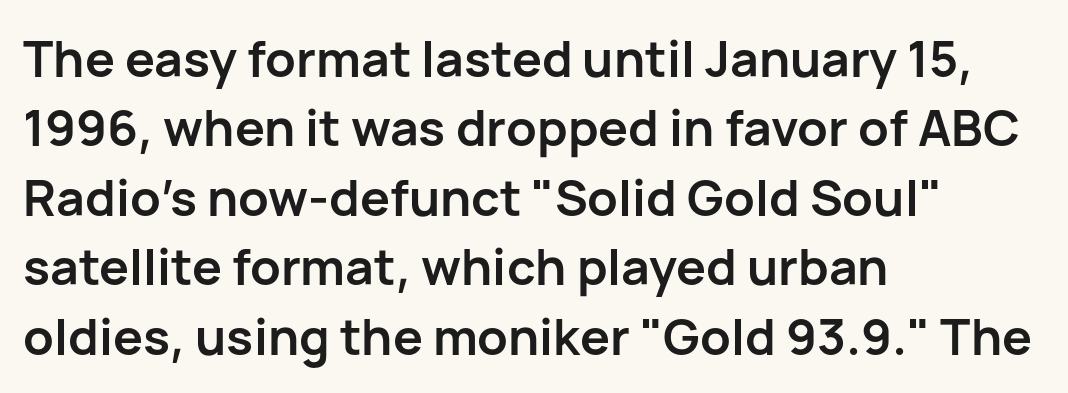
Q: Is the text bold? A: Yes.
Q: Is the text italic (slanted)? A: No, it is upright.
Q: Is the typeface a serif or a sans-serif typeface? A: Sans-serif.
Q: Is the text underlined? A: No.
Q: How is the paragraph aligned? A: Left-aligned.
Q: Is the spacing between letters normal or unusually wide? A: Normal.
Q: Is the spacing between lines tight, normal or loose? A: Normal.
Q: Width (condensed, normal, or wide)? A: Normal.
Q: Stroke contrast? A: Low.
Q: x-height? A: Medium.
Q: Monospaced? A: No.
